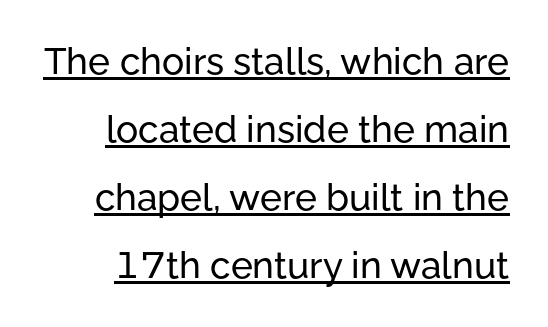
{"serif": "no", "italic": "no", "width": "normal", "stroke_contrast": "low", "x_height": "medium", "monospaced": "no", "underline": "yes", "line_spacing_ratio": 1.84, "letter_spacing": "normal", "letter_spacing_em": 0.0, "glyph_px": 37}
